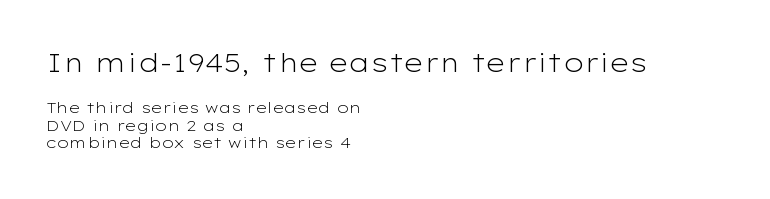
Q: Is the text bold? A: No.
Q: Is the text italic (slanted)? A: No, it is upright.
Q: Is the text underlined? A: No.
Q: How is the paragraph aligned? A: Left-aligned.
Q: Is the spacing between letters normal or unusually wide? A: Normal.
Q: Which block of text is set in a larger size, the first (top) or the second (bottom)? A: The first (top) one.
